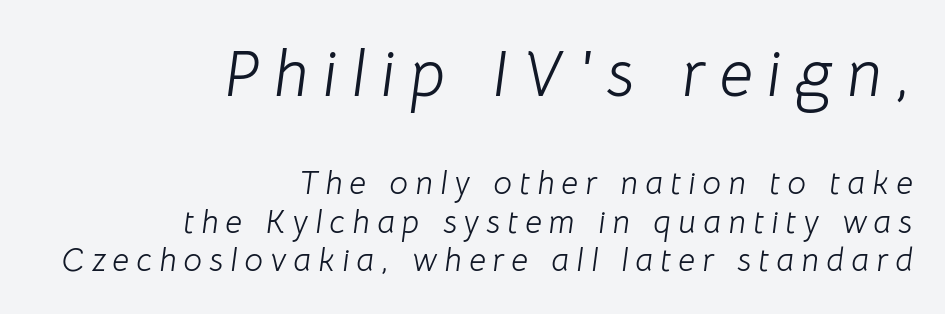
{"italic": "yes", "lean": "right", "slant_degrees": 8, "bold": "no", "weight": "light", "width": "normal", "stroke_contrast": "low", "x_height": "medium", "monospaced": "no", "underline": "no", "align": "right", "line_spacing_ratio": 1.17, "letter_spacing": "wide", "letter_spacing_em": 0.22, "larger_block": "first", "size_ratio": 2.0, "glyph_px": 66}
